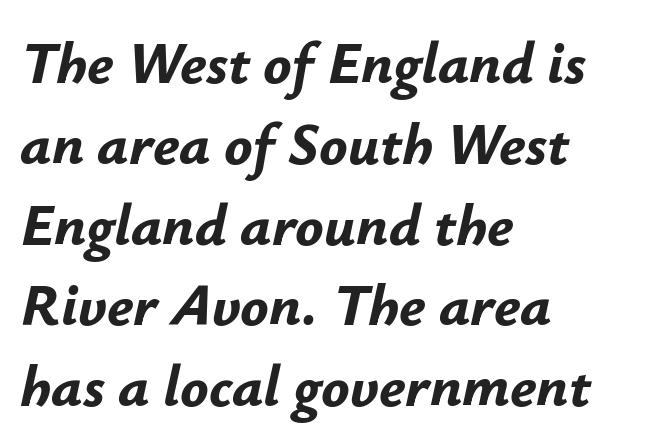
{"italic": "yes", "lean": "right", "slant_degrees": 12, "bold": "yes", "weight": "bold", "width": "normal", "stroke_contrast": "low", "x_height": "small", "monospaced": "no", "underline": "no", "align": "left", "line_spacing": "normal", "line_spacing_ratio": 1.37, "letter_spacing": "normal", "letter_spacing_em": 0.0, "glyph_px": 59}
